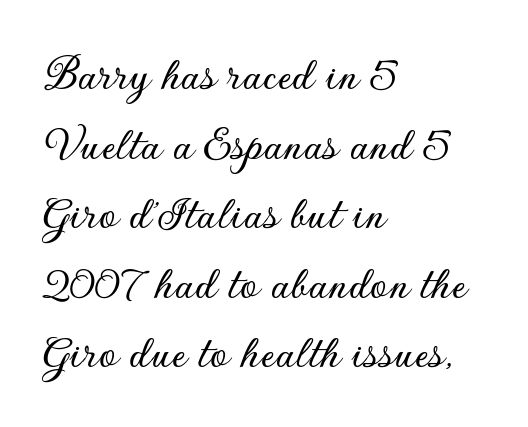
The characters display no serif detailing; their extremities are plain. These lines are rendered in a variable-pitch font. Leading: standard.
